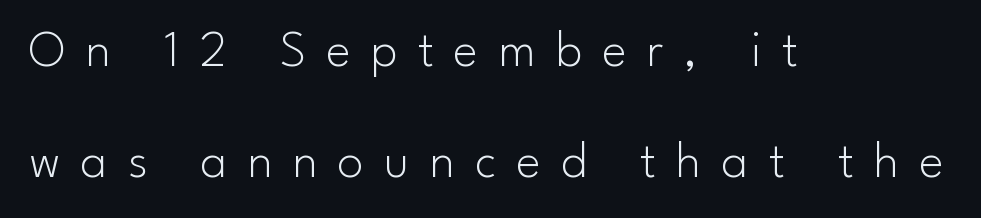
Q: Is the text bold? A: No.
Q: Is the text italic (slanted)? A: No, it is upright.
Q: Is the typeface a serif or a sans-serif typeface? A: Sans-serif.
Q: Is the text underlined? A: No.
Q: How is the paragraph aligned? A: Left-aligned.
Q: Is the spacing between letters normal or unusually wide? A: Unusually wide.
Q: Is the spacing between lines tight, normal or loose? A: Loose.
Q: Width (condensed, normal, or wide)? A: Normal.
Q: Stroke contrast? A: Low.
Q: x-height? A: Small.
Q: Monospaced? A: No.
